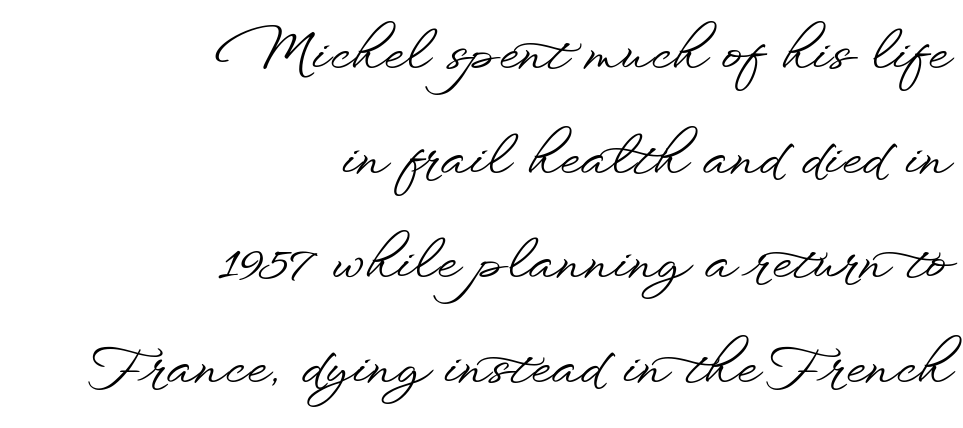
Q: Is the text italic (slanted)? A: Yes.
Q: Is the typeface a serif or a sans-serif typeface? A: Sans-serif.
Q: Is the text underlined? A: No.
Q: How is the paragraph aligned? A: Right-aligned.
Q: Is the spacing between letters normal or unusually wide? A: Normal.
Q: Is the spacing between lines tight, normal or loose? A: Loose.
Q: Width (condensed, normal, or wide)? A: Wide.
Q: Stroke contrast? A: Low.
Q: x-height? A: Small.
Q: Monospaced? A: No.
